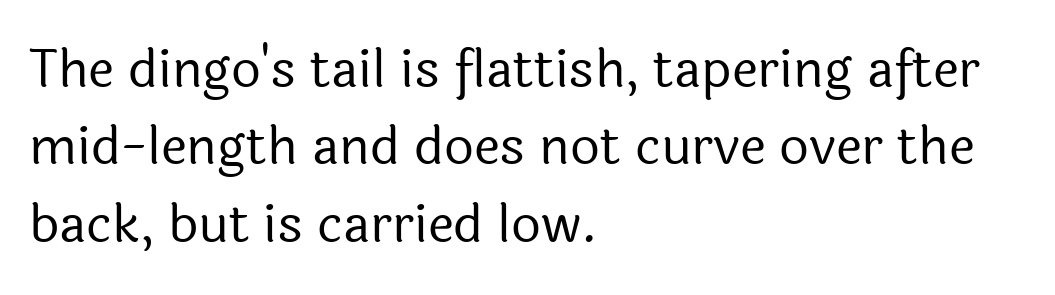
The image shows 52 px regular-weight sans-serif type, upright; set left-aligned, normal line spacing (1.49x), normal letter spacing, not underlined; a medium x-height.
